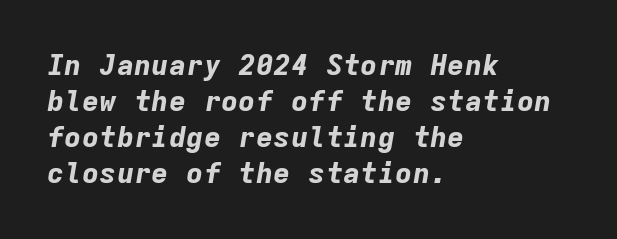
Check under the words: just untouched page. Teacher's note: observe the even left margin — that is flush-left alignment. A typesetter would call this monospace, since all characters share one set width. It's the slanting kind of type.
